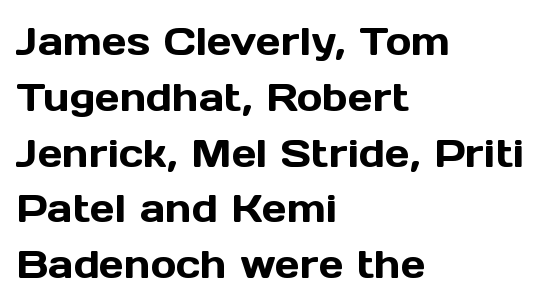
{"serif": "no", "italic": "no", "width": "normal", "x_height": "medium", "monospaced": "no", "underline": "no", "align": "left", "line_spacing": "normal", "line_spacing_ratio": 1.43, "letter_spacing": "normal", "letter_spacing_em": 0.0, "glyph_px": 39}
